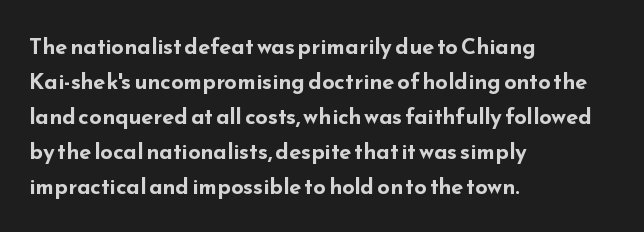
Horizontal bands of white between lines are of average thickness. The rendering keeps characters at their native spacing. Line beginnings align vertically; line endings do not. The font is running at its bold setting. No italicization has been applied; the sample stays upright.
